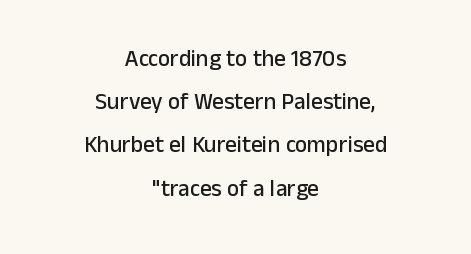
Q: Is the text italic (slanted)? A: No, it is upright.
Q: Is the text underlined? A: No.
Q: How is the paragraph aligned? A: Centered.
Q: Is the spacing between letters normal or unusually wide? A: Normal.
